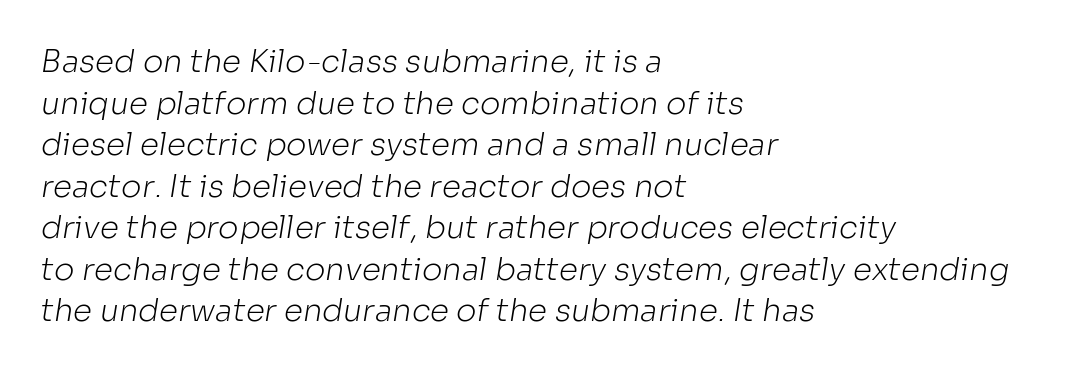
Q: Is the text bold? A: No.
Q: Is the typeface a serif or a sans-serif typeface? A: Sans-serif.
Q: Is the text underlined? A: No.
Q: How is the paragraph aligned? A: Left-aligned.
Q: Is the spacing between letters normal or unusually wide? A: Normal.
Q: Is the spacing between lines tight, normal or loose? A: Normal.
Q: Width (condensed, normal, or wide)? A: Normal.
Q: Stroke contrast? A: Low.
Q: x-height? A: Medium.
Q: Monospaced? A: No.
